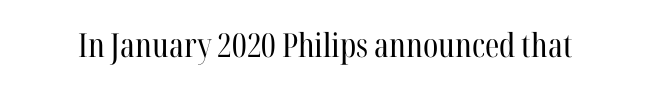
{"serif": "yes", "italic": "no", "bold": "no", "weight": "regular", "width": "condensed", "stroke_contrast": "high", "x_height": "medium", "monospaced": "no", "underline": "no", "letter_spacing": "normal", "letter_spacing_em": 0.0, "glyph_px": 33}
